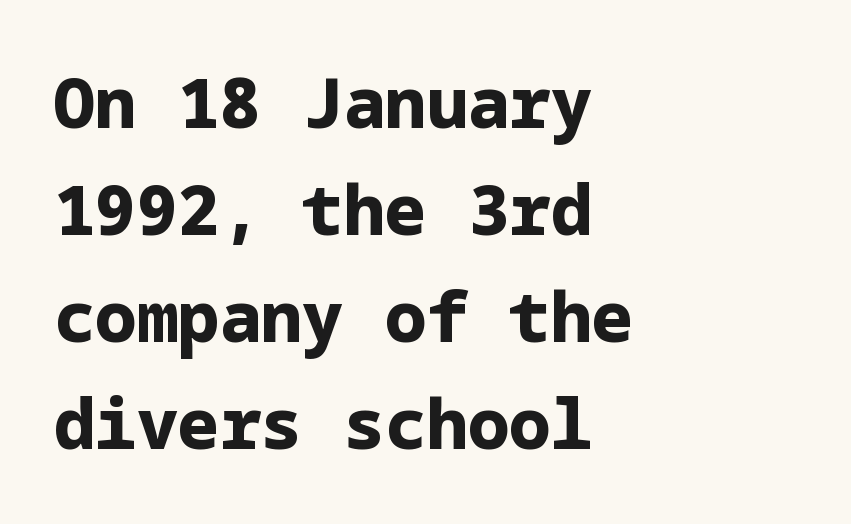
Q: Is the text bold? A: Yes.
Q: Is the text italic (slanted)? A: No, it is upright.
Q: Is the typeface a serif or a sans-serif typeface? A: Sans-serif.
Q: Is the text underlined? A: No.
Q: How is the paragraph aligned? A: Left-aligned.
Q: Is the spacing between letters normal or unusually wide? A: Normal.
Q: Is the spacing between lines tight, normal or loose? A: Normal.
Q: Width (condensed, normal, or wide)? A: Normal.
Q: Stroke contrast? A: Low.
Q: x-height? A: Medium.
